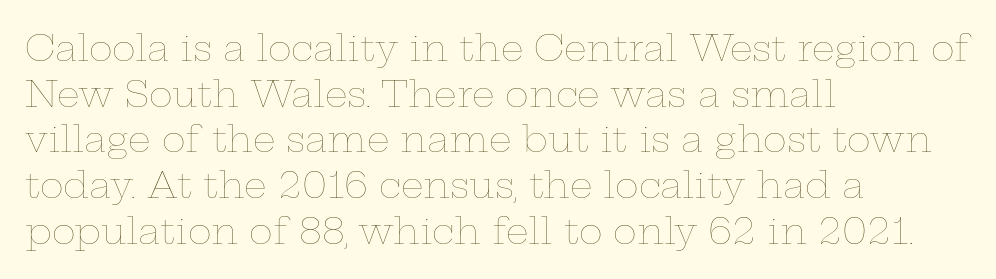
The image shows 36 px thin, wide type, upright; set left-aligned, normal line spacing (1.27x), normal letter spacing, not underlined; low stroke contrast and a medium x-height.
